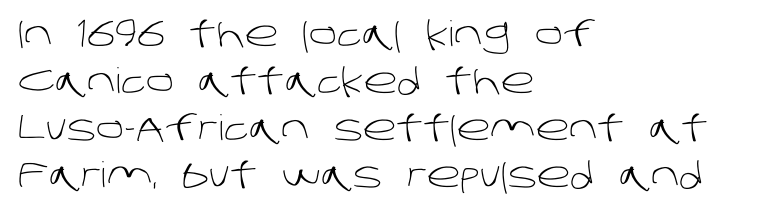
Q: Is the text bold? A: No.
Q: Is the typeface a serif or a sans-serif typeface? A: Sans-serif.
Q: Is the text underlined? A: No.
Q: How is the paragraph aligned? A: Left-aligned.
Q: Is the spacing between letters normal or unusually wide? A: Normal.
Q: Is the spacing between lines tight, normal or loose? A: Normal.
Q: Width (condensed, normal, or wide)? A: Normal.
Q: Stroke contrast? A: Low.
Q: x-height? A: Large.
Q: Monospaced? A: No.
